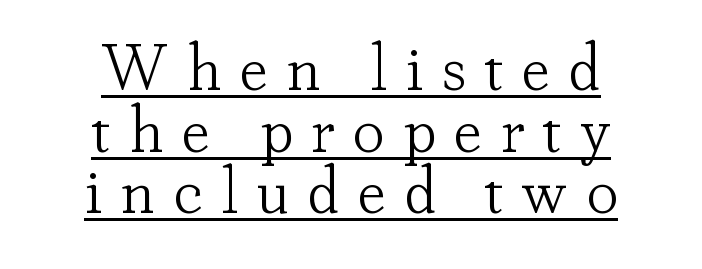
Reading down the column, the eye jumps only a short way to each next line. The rendered words wear a rule along their underside. The letters look calm and open, with moderate or lighter stems. Unlike italic type, these characters show no tilt at all.
